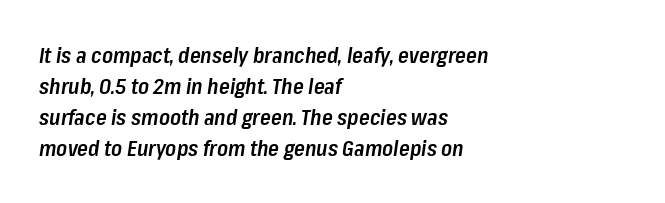
The image shows 22 px text type, italic (leaning right); set left-aligned, normal line spacing (1.41x), normal letter spacing, not underlined.
